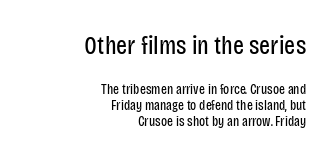
Q: Is the text bold? A: No.
Q: Is the text italic (slanted)? A: No, it is upright.
Q: Is the text underlined? A: No.
Q: How is the paragraph aligned? A: Right-aligned.
Q: Is the spacing between letters normal or unusually wide? A: Normal.
Q: Is the spacing between lines tight, normal or loose? A: Tight.
Q: Which block of text is set in a larger size, the first (top) or the second (bottom)? A: The first (top) one.
